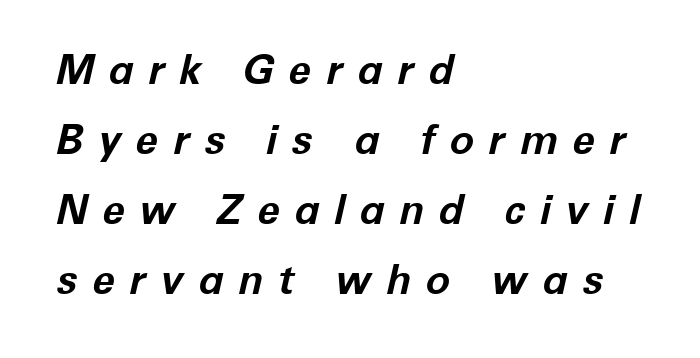
The image shows 41 px bold type, italic (leaning right); set left-aligned, line spacing 1.71x, unusually wide letter spacing (+0.35 em), not underlined; low stroke contrast and a medium x-height.
